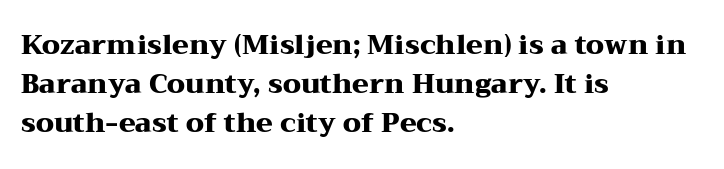
The image shows 27 px bold type, upright; set left-aligned, normal line spacing (1.45x), normal letter spacing, not underlined.
